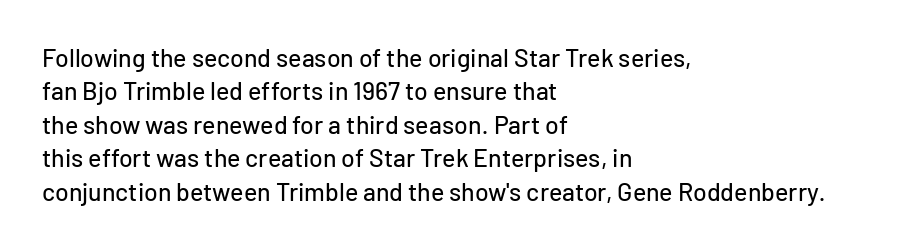
Q: Is the text italic (slanted)? A: No, it is upright.
Q: Is the text underlined? A: No.
Q: How is the paragraph aligned? A: Left-aligned.
Q: Is the spacing between letters normal or unusually wide? A: Normal.
Q: Is the spacing between lines tight, normal or loose? A: Normal.
